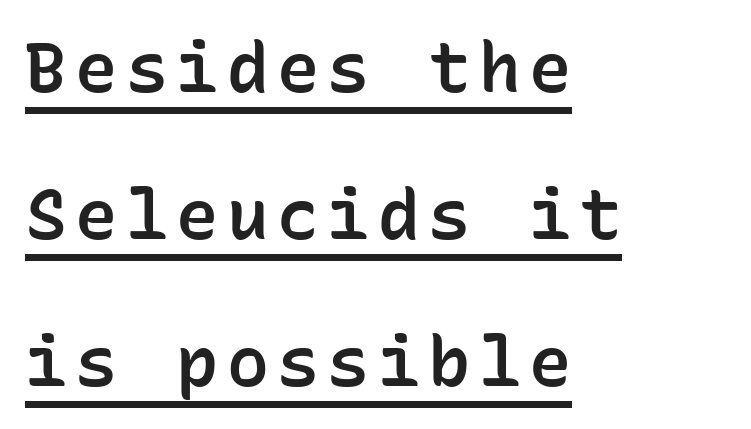
Q: Is the text bold? A: Semi-bold.
Q: Is the text italic (slanted)? A: No, it is upright.
Q: Is the typeface a serif or a sans-serif typeface? A: Sans-serif.
Q: Is the text underlined? A: Yes.
Q: How is the paragraph aligned? A: Left-aligned.
Q: Is the spacing between lines tight, normal or loose? A: Loose.
Q: Width (condensed, normal, or wide)? A: Normal.
Q: Stroke contrast? A: Low.
Q: x-height? A: Medium.
Q: Monospaced? A: Yes.
